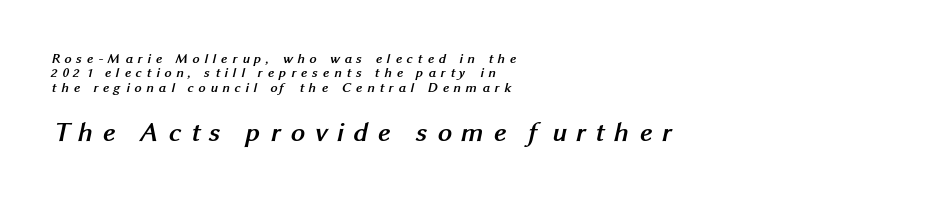
{"serif": "no", "bold": "yes", "weight": "semibold", "width": "normal", "stroke_contrast": "medium", "x_height": "medium", "monospaced": "no", "underline": "no", "align": "left", "line_spacing": "tight", "line_spacing_ratio": 1.03, "letter_spacing": "wide", "letter_spacing_em": 0.34, "larger_block": "second", "size_ratio": 2.0, "glyph_px": 28}
